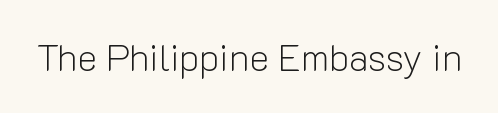
{"serif": "no", "italic": "no", "bold": "no", "weight": "light", "width": "normal", "stroke_contrast": "low", "x_height": "medium", "monospaced": "no", "underline": "no", "letter_spacing": "normal", "letter_spacing_em": 0.0, "glyph_px": 37}
